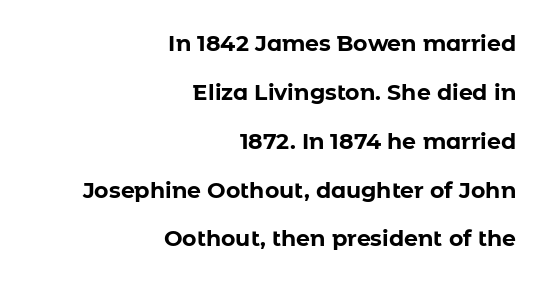
The space between consecutive lines is lavish. Plain, unruled lines of type. The strokes are fattened all the way to bold. Words appear dense and cohesive because spacing is normal.
